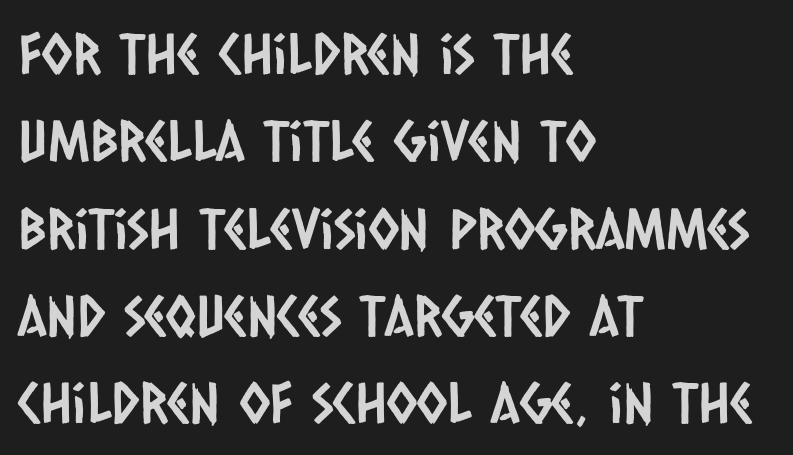
Descender tails drop into unmarked territory. Is the block centered? No — it sits flush against the left margin. Think of a printed novel: that variable character pitch is what you see here. Does the leading feel generous? No, just average. Characters follow at the spacing the type designer built in. Does the type have serifs? No, each stem ends abruptly.
